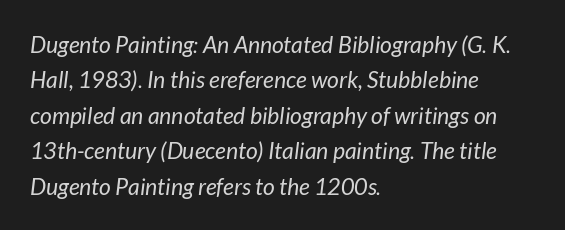
Q: Is the text bold? A: No.
Q: Is the text italic (slanted)? A: Yes, it leans right by about 7 degrees.
Q: Is the text underlined? A: No.
Q: How is the paragraph aligned? A: Left-aligned.
Q: Is the spacing between letters normal or unusually wide? A: Normal.
Q: Is the spacing between lines tight, normal or loose? A: Normal.
